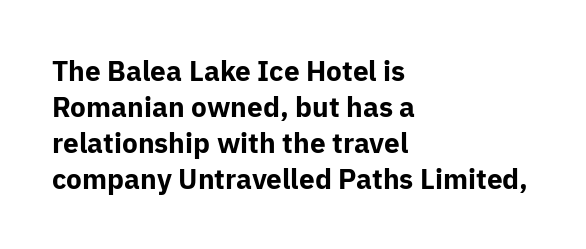
A student would call this left alignment; a typographer would say flush left, rag right. Caption: bold face, heavy strokes. Nope, not italic — everything's standing straight. Compared with typical paragraphs, the rows here are spaced about the same. Type style note: lacks serifs. Bare-footed words on every line.
